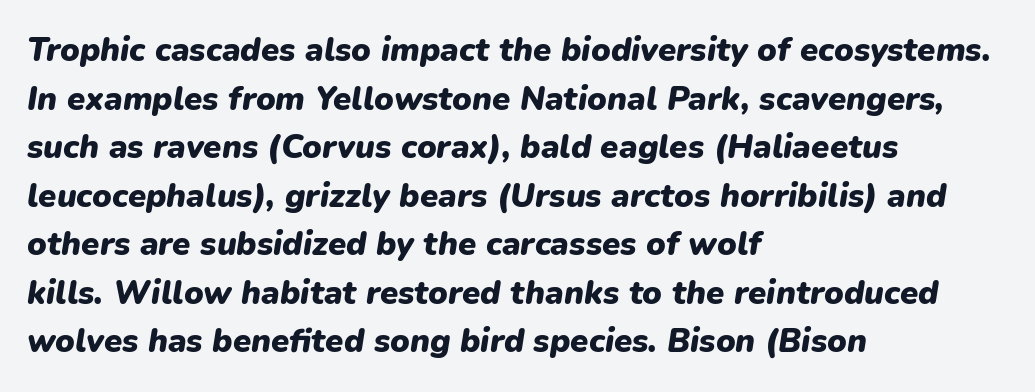
{"italic": "yes", "lean": "right", "slant_degrees": 9, "bold": "yes", "weight": "heavy", "width": "normal", "stroke_contrast": "low", "x_height": "medium", "monospaced": "no", "underline": "no", "align": "left", "line_spacing": "normal", "line_spacing_ratio": 1.47, "letter_spacing": "normal", "letter_spacing_em": 0.0, "glyph_px": 33}
